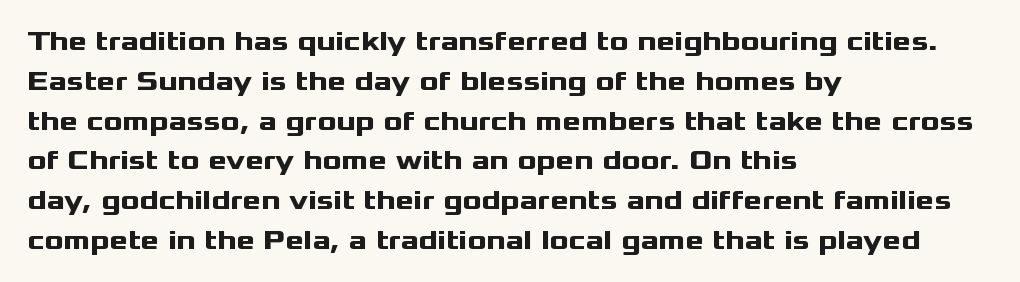
The image shows 28 px heavy, wide sans-serif type, upright; set left-aligned, normal line spacing (1.42x), normal letter spacing, not underlined; medium stroke contrast and a medium x-height.
